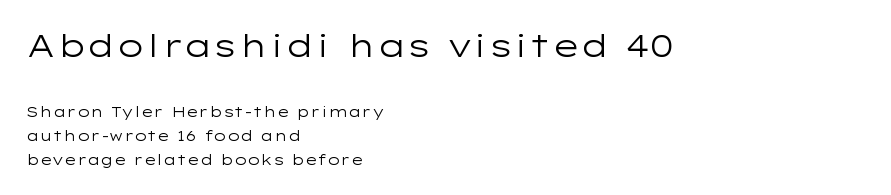
The image shows 31 px regular-weight, wide sans-serif type, upright; set left-aligned, normal line spacing (1.69x), normal letter spacing, not underlined; the first (top) block is 2.21x larger; low stroke contrast and a medium x-height.
